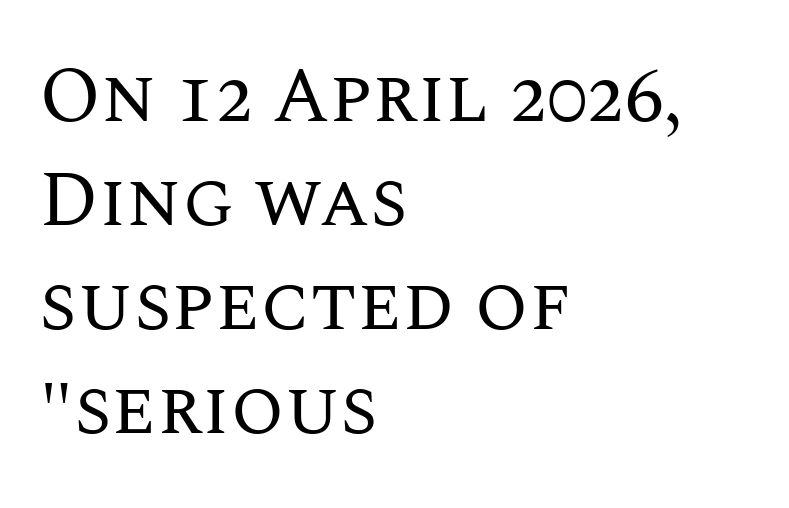
{"italic": "no", "bold": "no", "weight": "regular", "width": "normal", "stroke_contrast": "medium", "x_height": "large", "monospaced": "no", "underline": "no", "align": "left", "line_spacing": "normal", "line_spacing_ratio": 1.35, "letter_spacing": "normal", "letter_spacing_em": 0.0, "glyph_px": 77}
